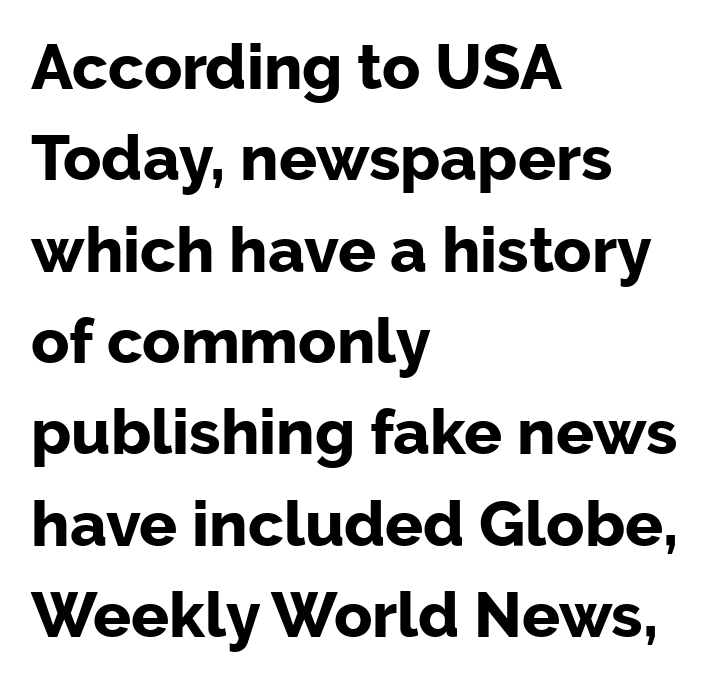
The image shows 63 px bold sans-serif type, upright; set left-aligned, normal line spacing (1.45x), normal letter spacing, not underlined; low stroke contrast and a medium x-height.
